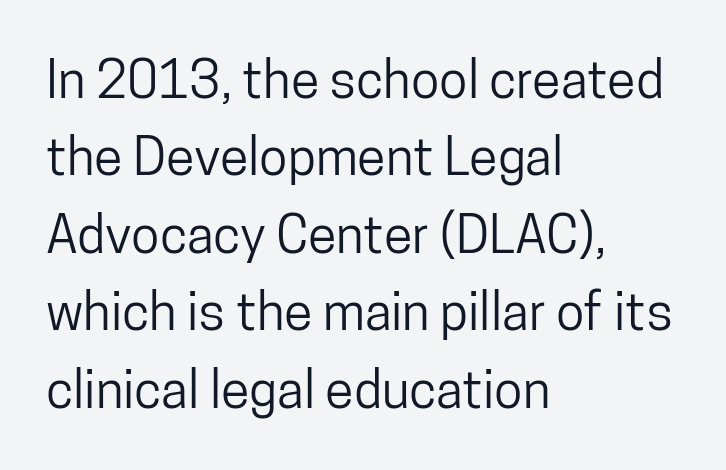
The image shows 52 px condensed sans-serif type, upright; set left-aligned, normal line spacing (1.49x), normal letter spacing, not underlined; low stroke contrast and a medium x-height.
